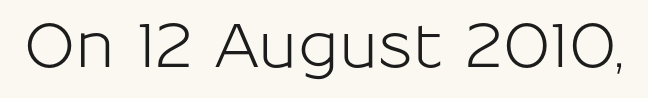
The image shows 61 px sans-serif type, upright; set normal letter spacing, not underlined; low stroke contrast and a medium x-height.
